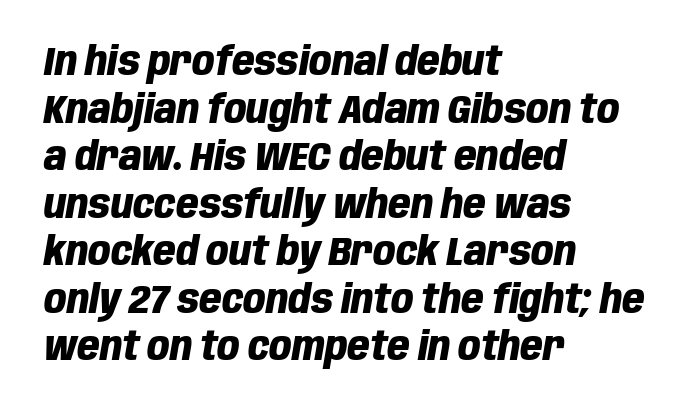
{"italic": "yes", "lean": "right", "slant_degrees": 10, "bold": "yes", "weight": "heavy", "width": "condensed", "stroke_contrast": "low", "x_height": "large", "monospaced": "no", "underline": "no", "align": "left", "line_spacing_ratio": 1.22, "letter_spacing": "normal", "letter_spacing_em": 0.0, "glyph_px": 39}
